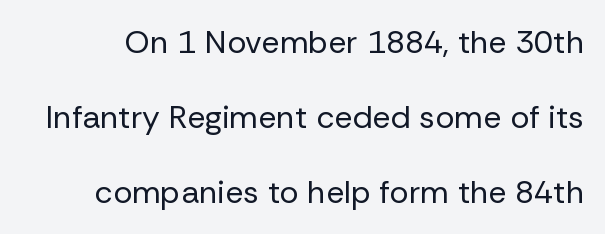
Is there much room between lines? Yes — plenty of vertical air separates them. Beneath every word, the page is bare. These lines keep a tight, regular rhythm from letter to letter. Quick note: not italic, upright. No chunkiness to these letters — they're not bold.
